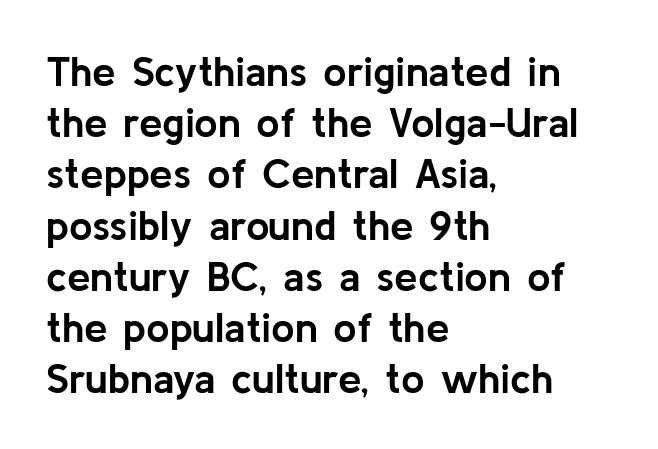
The letters sit at their default tracking, neither squeezed nor spread. Note the varied advance widths — an 'i' is clearly narrower than an 'm'. If you drew a ruler down the left edge, every line would touch it. The glyphs have the mass of a bold cut.
